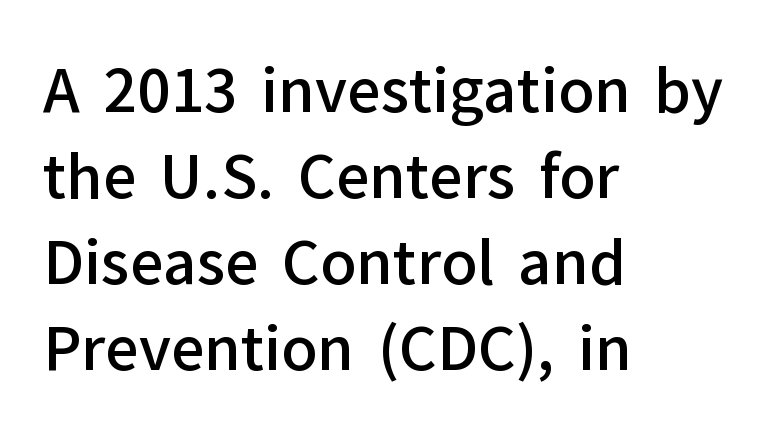
{"serif": "no", "italic": "no", "bold": "semi", "weight": "semibold", "width": "normal", "stroke_contrast": "low", "x_height": "medium", "monospaced": "no", "underline": "no", "align": "left", "line_spacing": "normal", "line_spacing_ratio": 1.46, "letter_spacing": "normal", "letter_spacing_em": 0.0, "glyph_px": 59}
